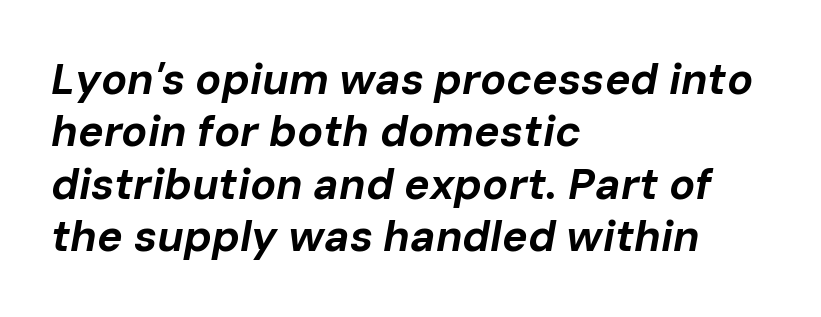
{"italic": "yes", "lean": "right", "slant_degrees": 10, "bold": "yes", "weight": "bold", "width": "normal", "stroke_contrast": "low", "x_height": "medium", "monospaced": "no", "underline": "no", "align": "left", "line_spacing_ratio": 1.22, "letter_spacing": "normal", "letter_spacing_em": 0.0, "glyph_px": 43}
